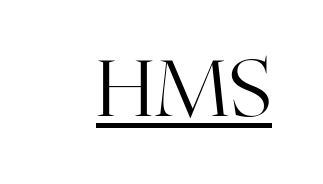
The image shows 79 px regular-weight serif type, upright; set normal letter spacing, underlined; high stroke contrast and a medium x-height.
